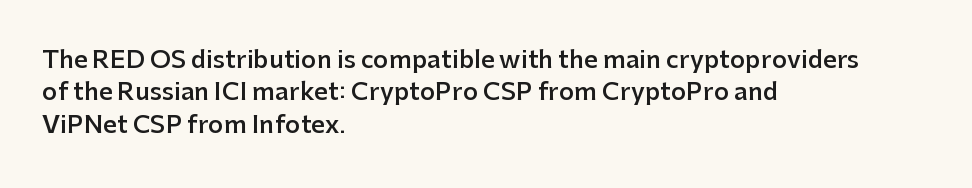
{"italic": "no", "bold": "semi", "underline": "no", "align": "left", "line_spacing": "normal", "line_spacing_ratio": 1.35, "letter_spacing": "normal", "letter_spacing_em": 0.0, "glyph_px": 24}
